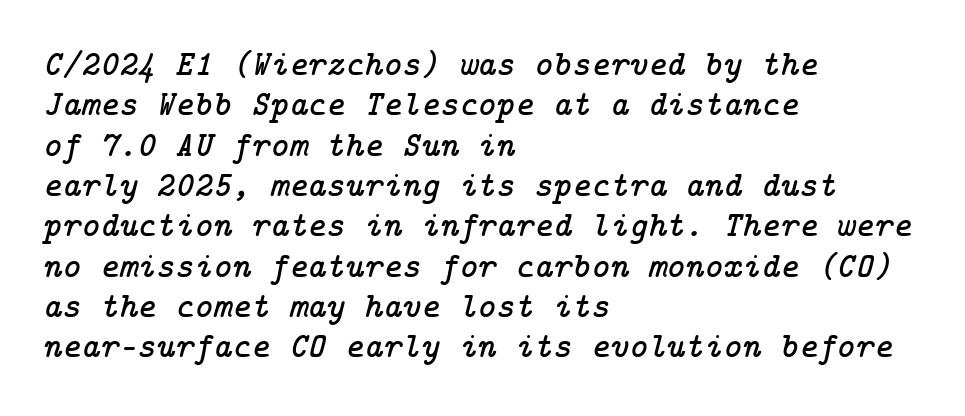
{"serif": "yes", "italic": "yes", "lean": "right", "slant_degrees": 14, "width": "normal", "stroke_contrast": "low", "x_height": "medium", "underline": "no", "align": "left", "line_spacing": "tight", "line_spacing_ratio": 1.12, "letter_spacing": "normal", "letter_spacing_em": 0.0, "glyph_px": 36}
